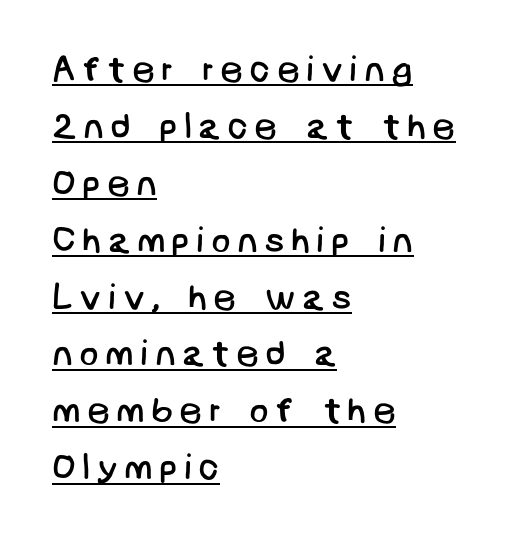
{"serif": "no", "bold": "no", "weight": "regular", "width": "normal", "stroke_contrast": "low", "x_height": "large", "underline": "yes", "align": "left", "line_spacing": "normal", "line_spacing_ratio": 1.58, "glyph_px": 36}
